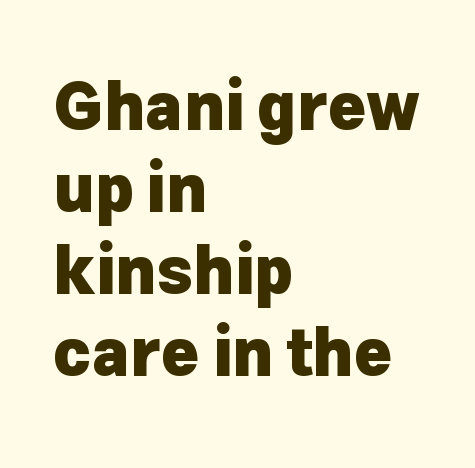
Q: Is the text bold? A: Yes.
Q: Is the text italic (slanted)? A: No, it is upright.
Q: Is the typeface a serif or a sans-serif typeface? A: Sans-serif.
Q: Is the text underlined? A: No.
Q: How is the paragraph aligned? A: Left-aligned.
Q: Is the spacing between letters normal or unusually wide? A: Normal.
Q: Is the spacing between lines tight, normal or loose? A: Normal.
Q: Width (condensed, normal, or wide)? A: Normal.
Q: Stroke contrast? A: Low.
Q: x-height? A: Medium.
Q: Monospaced? A: No.
